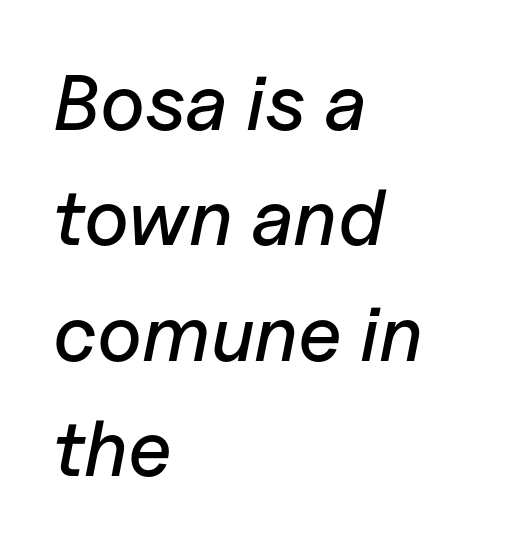
Q: Is the text italic (slanted)? A: Yes, it leans right by about 11 degrees.
Q: Is the text underlined? A: No.
Q: How is the paragraph aligned? A: Left-aligned.
Q: Is the spacing between letters normal or unusually wide? A: Normal.
Q: Is the spacing between lines tight, normal or loose? A: Normal.
Q: Width (condensed, normal, or wide)? A: Normal.
Q: Stroke contrast? A: Low.
Q: x-height? A: Medium.
Q: Monospaced? A: No.
